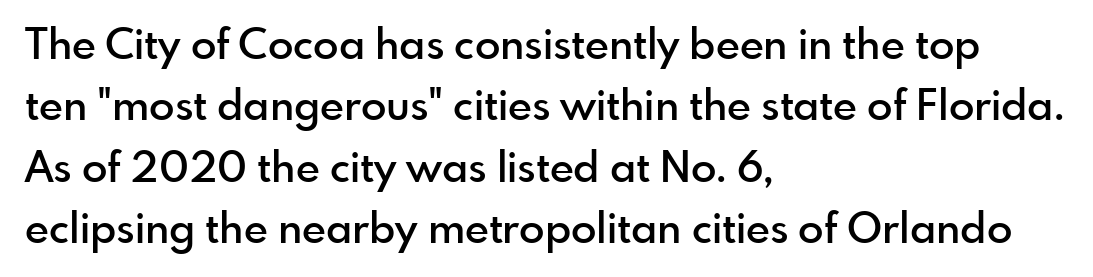
{"serif": "no", "italic": "no", "bold": "semi", "weight": "semibold", "width": "normal", "x_height": "small", "monospaced": "no", "underline": "no", "align": "left", "line_spacing": "normal", "line_spacing_ratio": 1.46, "letter_spacing": "normal", "letter_spacing_em": 0.0, "glyph_px": 42}
